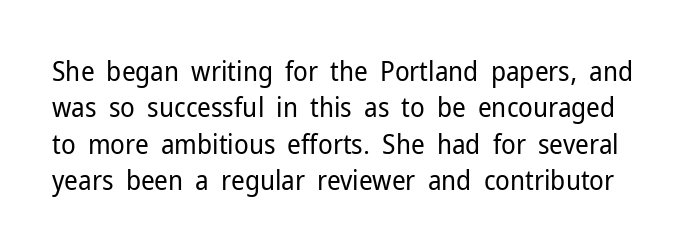
Q: Is the text bold? A: No.
Q: Is the text italic (slanted)? A: No, it is upright.
Q: Is the text underlined? A: No.
Q: Is the spacing between letters normal or unusually wide? A: Normal.
Q: Is the spacing between lines tight, normal or loose? A: Normal.
